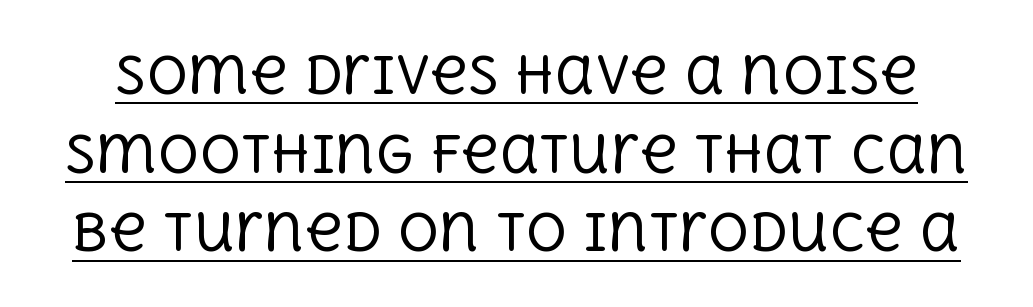
Q: Is the text bold? A: No.
Q: Is the text italic (slanted)? A: No, it is upright.
Q: Is the typeface a serif or a sans-serif typeface? A: Serif.
Q: Is the text underlined? A: Yes.
Q: Is the spacing between letters normal or unusually wide? A: Normal.
Q: Is the spacing between lines tight, normal or loose? A: Normal.
Q: Width (condensed, normal, or wide)? A: Normal.
Q: x-height? A: Large.
Q: Monospaced? A: No.
